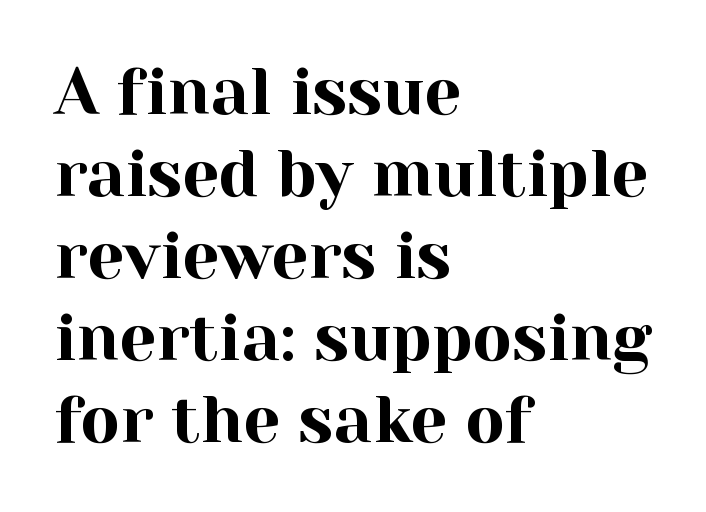
The image shows 65 px serif type, upright; set left-aligned, normal line spacing (1.26x), normal letter spacing, not underlined; a medium x-height.
